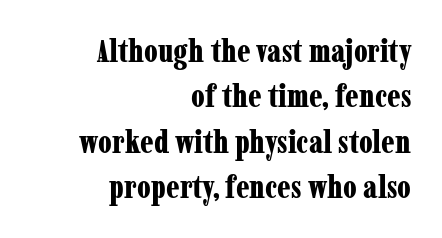
The image shows 32 px bold, condensed serif type, upright; set right-aligned, normal line spacing (1.42x), normal letter spacing, not underlined; low stroke contrast and a medium x-height.
